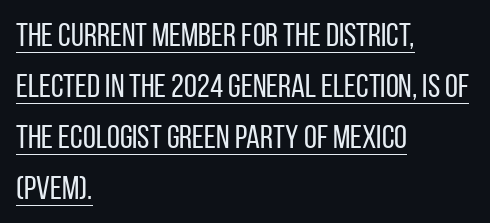
The image shows 33 px regular-weight, condensed sans-serif type, upright; set left-aligned, normal line spacing (1.55x), normal letter spacing, underlined; low stroke contrast and a large x-height.
